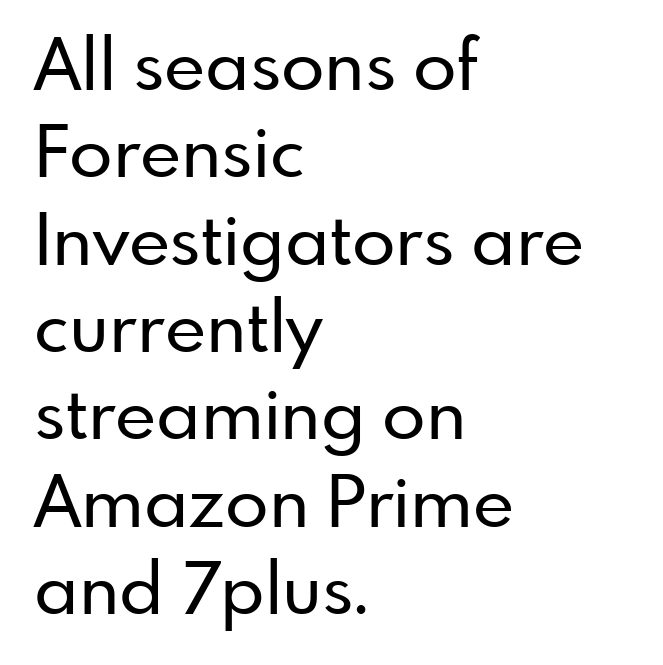
The image shows 71 px sans-serif type, upright; set left-aligned, line spacing 1.23x, normal letter spacing, not underlined; low stroke contrast and a small x-height.
